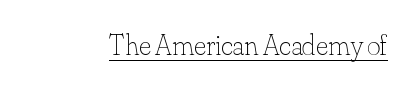
The image shows 29 px thin type, upright; set normal letter spacing, underlined; low stroke contrast and a small x-height.
